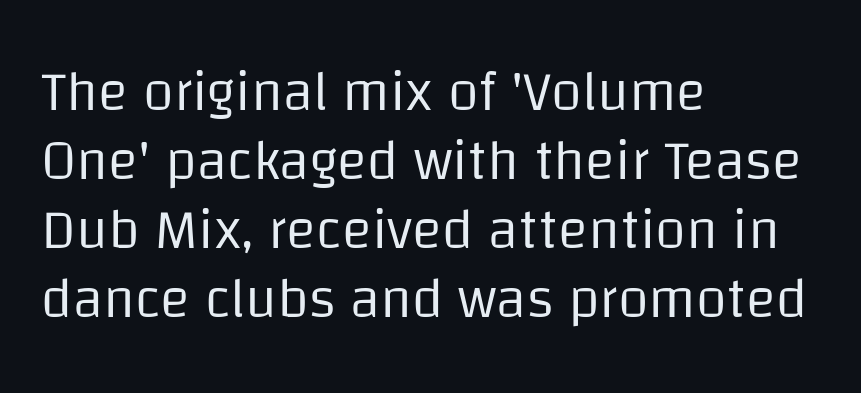
The image shows 56 px regular-weight sans-serif type, upright; set left-aligned, line spacing 1.23x, normal letter spacing, not underlined; low stroke contrast and a large x-height.
